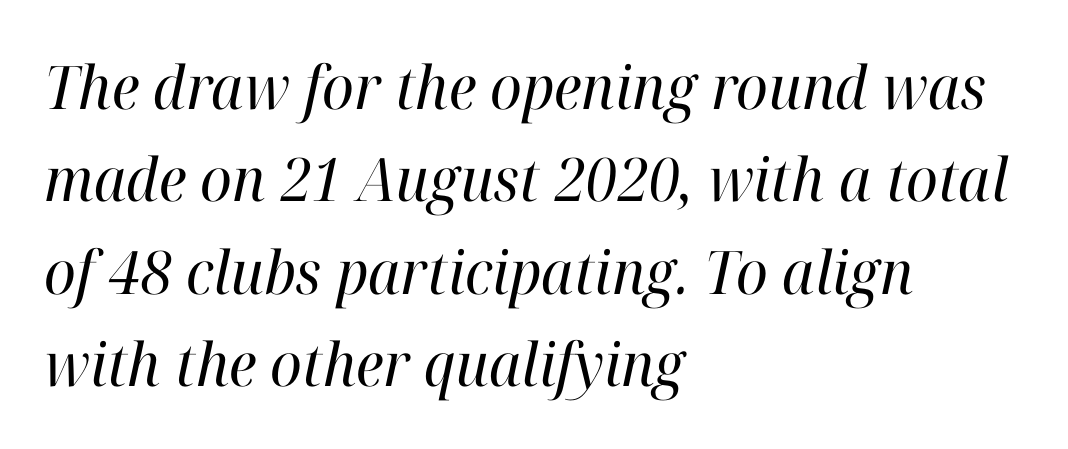
If you drew a line through each stem, it would be angled. Proportional: the letters do not fall into vertical columns. Yep, those are serifs on the letters. Alignment: flush left.
